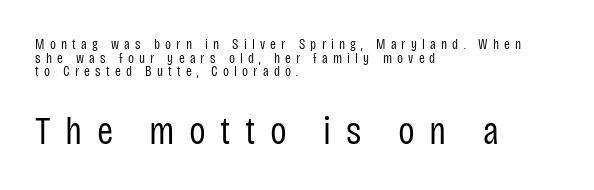
Q: Is the text bold? A: No.
Q: Is the text italic (slanted)? A: No, it is upright.
Q: Is the typeface a serif or a sans-serif typeface? A: Sans-serif.
Q: Is the text underlined? A: No.
Q: How is the paragraph aligned? A: Left-aligned.
Q: Is the spacing between letters normal or unusually wide? A: Unusually wide.
Q: Is the spacing between lines tight, normal or loose? A: Tight.
Q: Which block of text is set in a larger size, the first (top) or the second (bottom)? A: The second (bottom) one.
Q: Width (condensed, normal, or wide)? A: Condensed.
Q: Stroke contrast? A: Low.
Q: x-height? A: Large.
Q: Monospaced? A: No.
